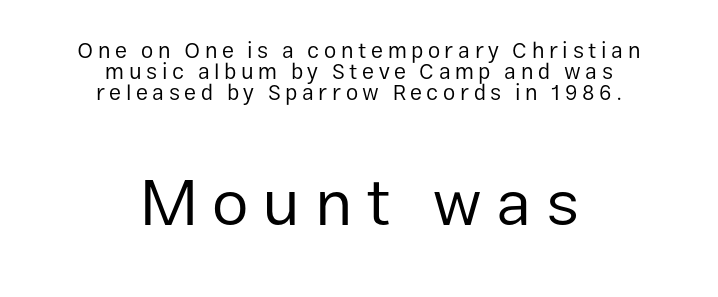
Q: Is the text bold? A: No.
Q: Is the text italic (slanted)? A: No, it is upright.
Q: Is the typeface a serif or a sans-serif typeface? A: Sans-serif.
Q: Is the text underlined? A: No.
Q: How is the paragraph aligned? A: Centered.
Q: Is the spacing between letters normal or unusually wide? A: Unusually wide.
Q: Is the spacing between lines tight, normal or loose? A: Tight.
Q: Which block of text is set in a larger size, the first (top) or the second (bottom)? A: The second (bottom) one.
Q: Width (condensed, normal, or wide)? A: Normal.
Q: Stroke contrast? A: Low.
Q: x-height? A: Medium.
Q: Monospaced? A: No.
